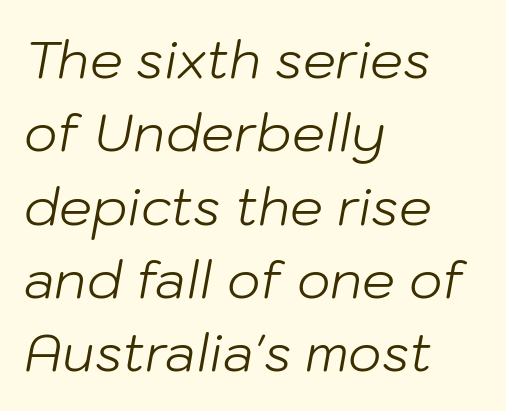
{"italic": "yes", "lean": "right", "slant_degrees": 10, "bold": "no", "weight": "light", "width": "normal", "stroke_contrast": "low", "x_height": "medium", "monospaced": "no", "underline": "no", "align": "left", "line_spacing": "normal", "line_spacing_ratio": 1.41, "letter_spacing": "normal", "letter_spacing_em": 0.0, "glyph_px": 52}
